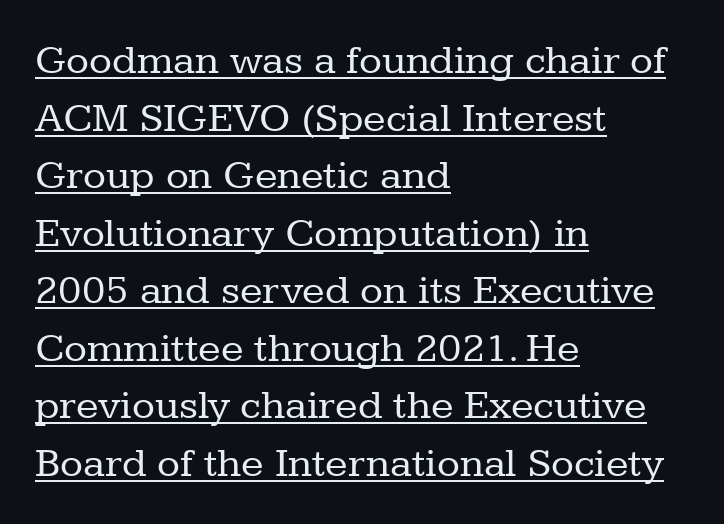
{"serif": "yes", "italic": "no", "bold": "no", "weight": "regular", "width": "normal", "stroke_contrast": "low", "x_height": "medium", "monospaced": "no", "underline": "yes", "align": "left", "line_spacing": "normal", "line_spacing_ratio": 1.37, "letter_spacing": "normal", "letter_spacing_em": 0.0, "glyph_px": 42}
